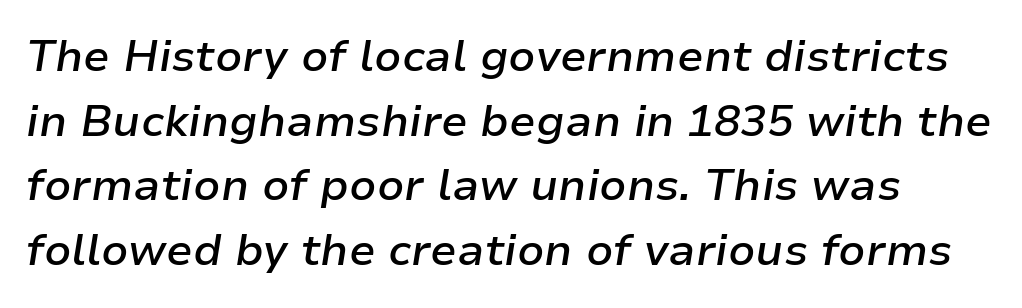
The image shows 44 px semibold type, italic (leaning right); set normal line spacing (1.47x), normal letter spacing, not underlined; low stroke contrast and a medium x-height.
